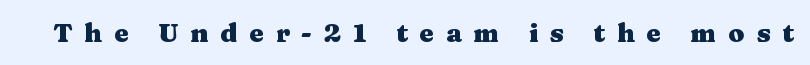
The image shows 26 px bold type, upright; set unusually wide letter spacing (+0.46 em), not underlined.
